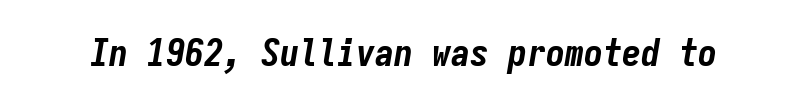
The image shows 38 px bold, condensed type, italic (leaning right), monospaced; set normal letter spacing, not underlined; low stroke contrast and a medium x-height.
